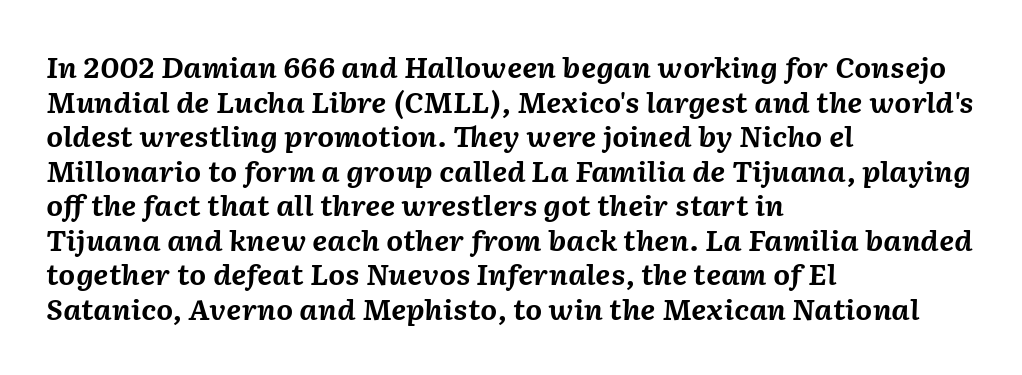
{"italic": "yes", "lean": "right", "slant_degrees": 2, "bold": "yes", "underline": "no", "align": "left", "line_spacing": "normal", "line_spacing_ratio": 1.28, "letter_spacing": "normal", "letter_spacing_em": 0.0, "glyph_px": 27}
